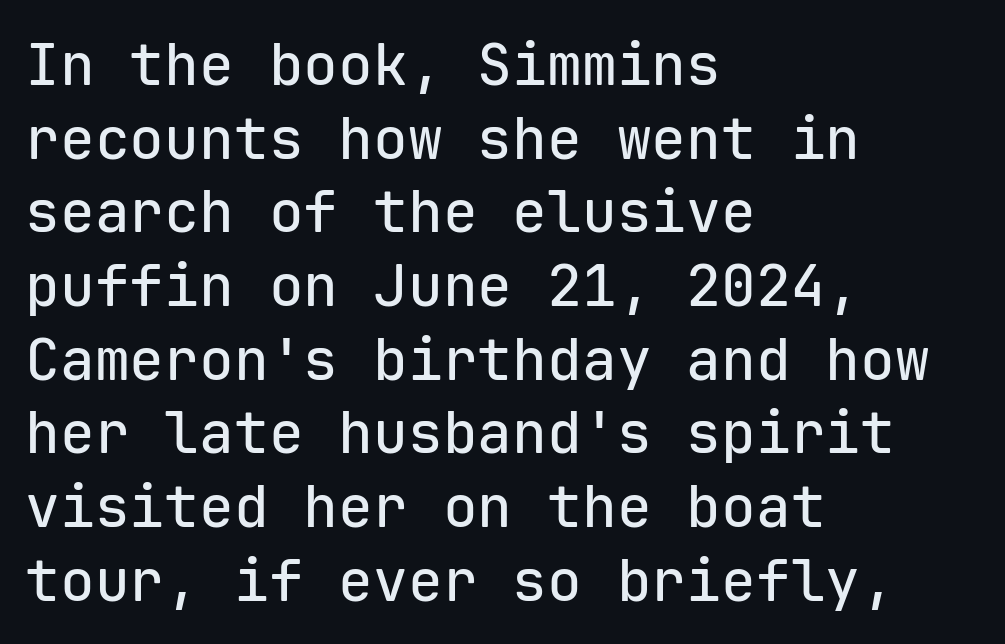
{"serif": "no", "italic": "no", "width": "normal", "stroke_contrast": "low", "x_height": "medium", "monospaced": "yes", "underline": "no", "align": "left", "line_spacing": "normal", "line_spacing_ratio": 1.27, "letter_spacing": "normal", "letter_spacing_em": 0.0, "glyph_px": 58}
